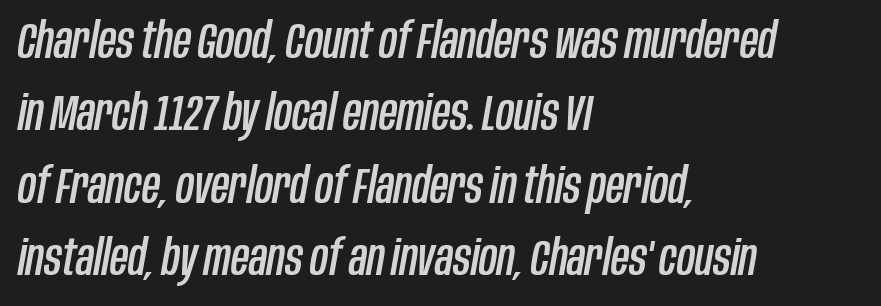
Reading down the column, the eye jumps a familiar distance to each next line. You could call the tracking neutral — neither tight nor loose. The lines in this sample share a left origin and differ only in where they stop. Words float on clear page, feet unadorned. Do the characters align in a grid? No, the font is proportional.
